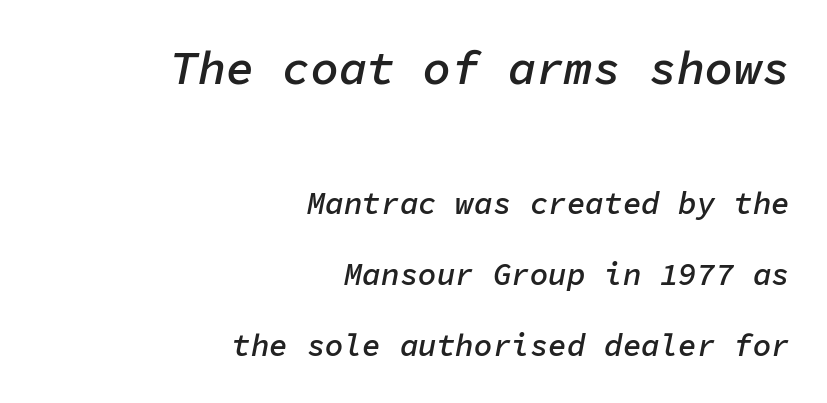
The image shows 47 px semibold type, italic (leaning right), monospaced; set right-aligned, loose line spacing (2.3x), normal letter spacing, not underlined; the first (top) block is 1.52x larger; low stroke contrast and a medium x-height.
